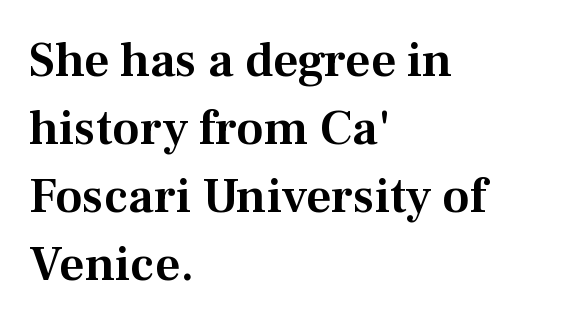
{"serif": "yes", "italic": "no", "width": "normal", "stroke_contrast": "medium", "x_height": "medium", "monospaced": "no", "underline": "no", "align": "left", "line_spacing": "normal", "line_spacing_ratio": 1.39, "letter_spacing": "normal", "letter_spacing_em": 0.0, "glyph_px": 49}
